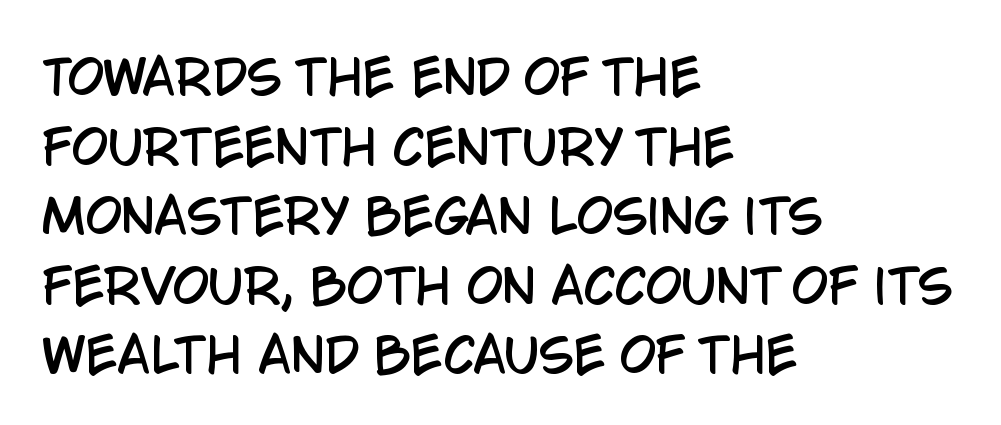
These lines are rendered in a variable-pitch font. Every stem runs plumb, perpendicular to the baseline. The line texture is even and compact thanks to regular tracking. Horizontal bands of white between lines are of average thickness. The ragged edge is on the right, which tells us the setting is flush left.
